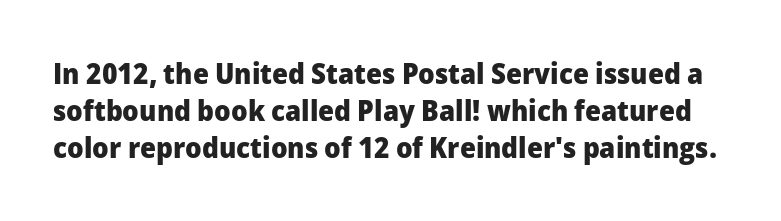
Each letter keeps its own natural width here, so spacing adapts to shape. The typeface chosen for these lines omits serifs. What weight is shown? A full bold with thick strokes. This sample uses plain, unmodified letter spacing. Baseline-to-baseline distance is the conventional proportion of letter height. Descenders hang freely into open space.
